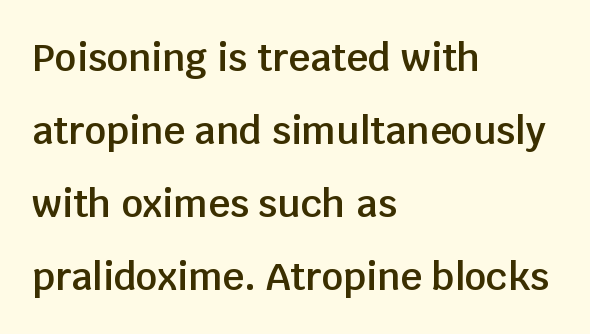
Serifs: no, the terminals of the letterforms are clean. Typographic density is moderately raised because the face is semibold. Is the block centered? No — it sits flush against the left margin. Does the lettering tilt? It doesn't — this is upright. The leading is generous, giving the passage an open texture. These lines keep a tight, regular rhythm from letter to letter.
